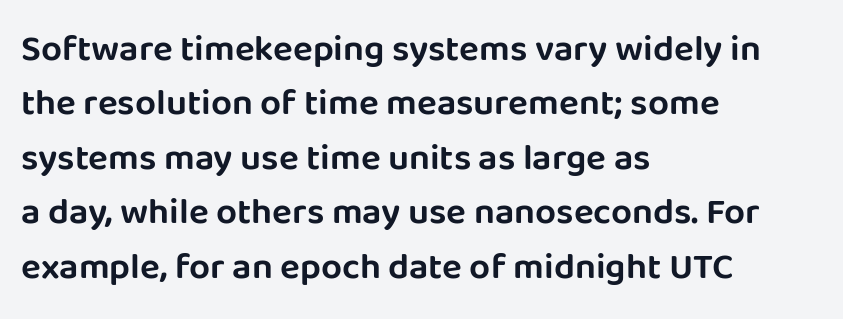
{"serif": "no", "italic": "no", "width": "normal", "stroke_contrast": "low", "x_height": "large", "monospaced": "no", "underline": "no", "align": "left", "line_spacing": "normal", "line_spacing_ratio": 1.47, "letter_spacing": "normal", "letter_spacing_em": 0.0, "glyph_px": 37}
